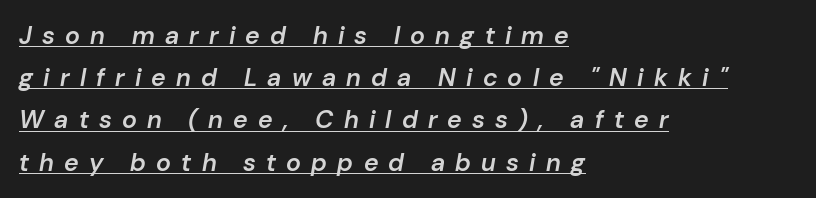
{"italic": "yes", "lean": "right", "slant_degrees": 10, "bold": "semi", "underline": "yes", "align": "left", "line_spacing": "normal", "line_spacing_ratio": 1.69, "letter_spacing": "wide", "letter_spacing_em": 0.41, "glyph_px": 25}
